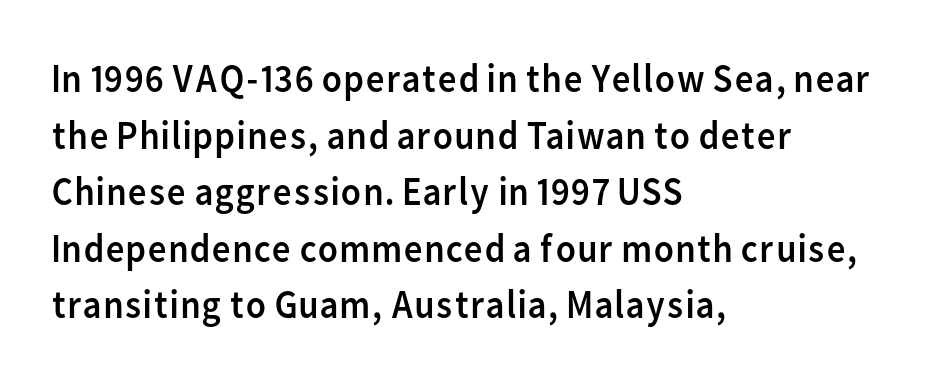
{"serif": "no", "italic": "no", "bold": "no", "weight": "regular", "width": "normal", "stroke_contrast": "low", "x_height": "medium", "monospaced": "no", "underline": "no", "align": "left", "line_spacing": "normal", "line_spacing_ratio": 1.38, "letter_spacing": "normal", "letter_spacing_em": 0.0, "glyph_px": 41}
